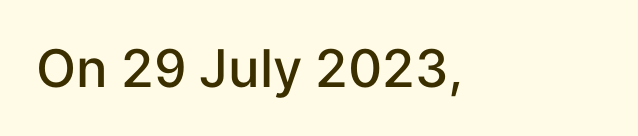
The image shows 52 px semibold sans-serif type, upright; set normal letter spacing, not underlined; low stroke contrast and a medium x-height.
